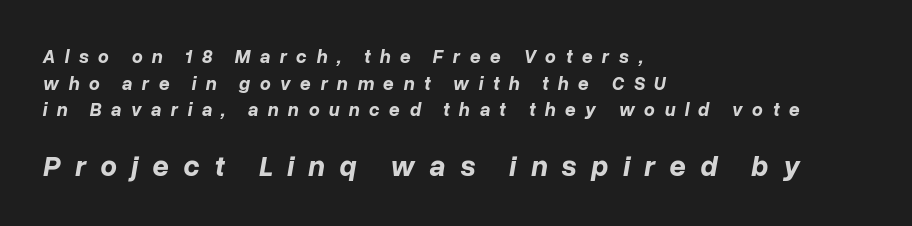
Every letter is thick-stroked: bold, no question. Leftover space on each line is placed entirely after the last word. The foot of each line stays bare and open. Think of a printed novel: that variable character pitch is what you see here. The line-height multiplier appears to be the usual default.
